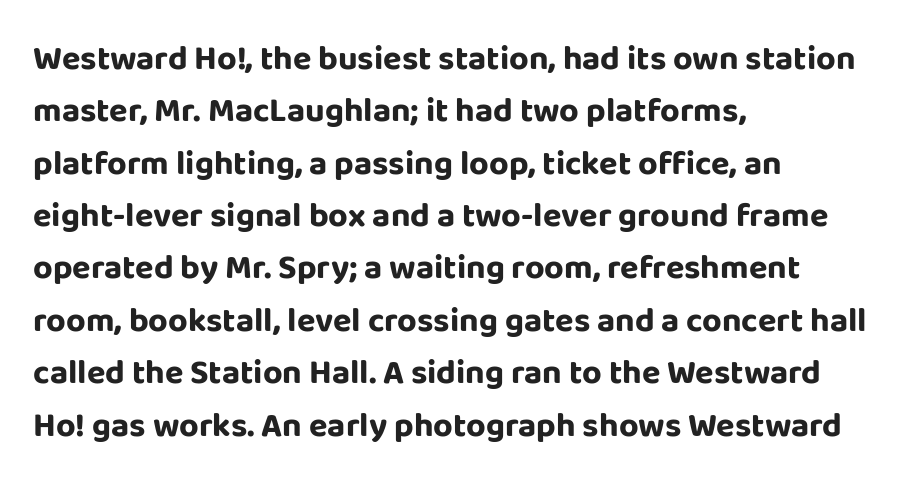
The image shows 34 px bold sans-serif type, upright; set left-aligned, normal line spacing (1.54x), normal letter spacing, not underlined; low stroke contrast and a large x-height.
